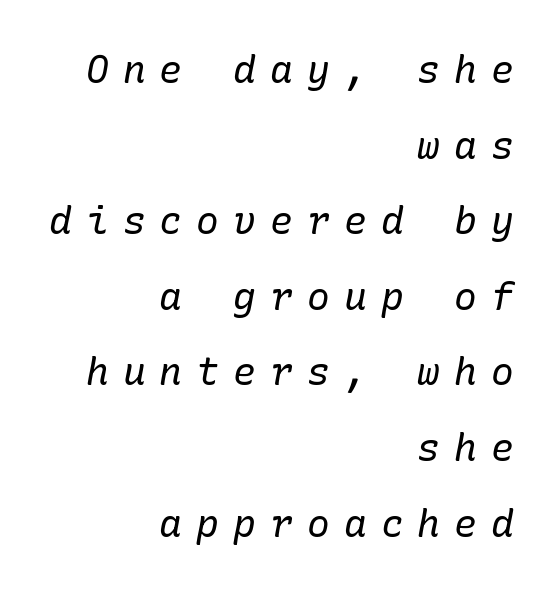
{"italic": "yes", "lean": "right", "slant_degrees": 10, "bold": "no", "weight": "regular", "width": "normal", "stroke_contrast": "low", "x_height": "medium", "underline": "no", "align": "right", "line_spacing": "loose", "line_spacing_ratio": 1.99, "letter_spacing": "wide", "letter_spacing_em": 0.37, "glyph_px": 38}
